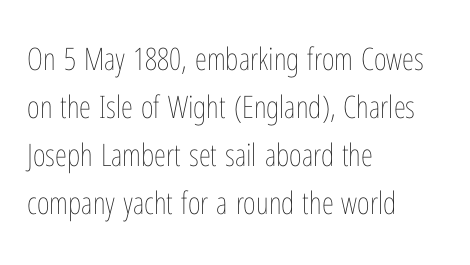
The image shows 31 px thin, condensed type, upright; set left-aligned, normal line spacing (1.55x), normal letter spacing, not underlined; low stroke contrast and a medium x-height.
